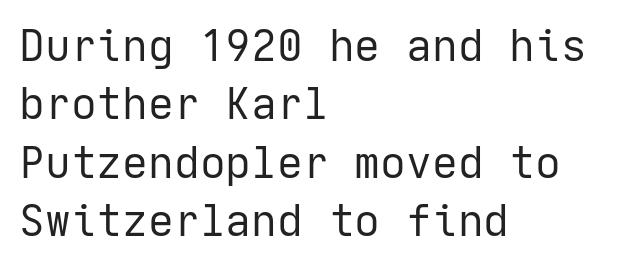
Stem width sits at or under what a default text font uses. Glance below the letters and you will spot only blank space. If you measured baseline to baseline, you'd find a middling distance. The compositor pushed each line to the left boundary.
